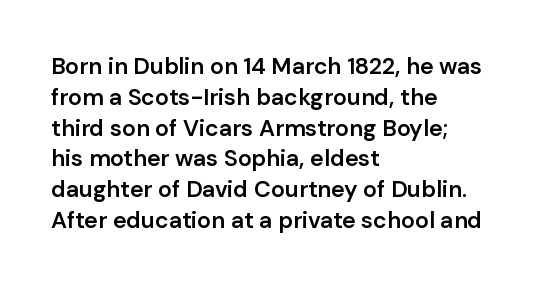
Q: Is the text bold? A: Semi-bold.
Q: Is the text italic (slanted)? A: No, it is upright.
Q: Is the text underlined? A: No.
Q: How is the paragraph aligned? A: Left-aligned.
Q: Is the spacing between letters normal or unusually wide? A: Normal.
Q: Is the spacing between lines tight, normal or loose? A: Normal.
